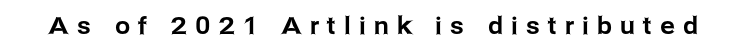
The image shows 24 px text type, upright; set unusually wide letter spacing (+0.35 em), not underlined.
